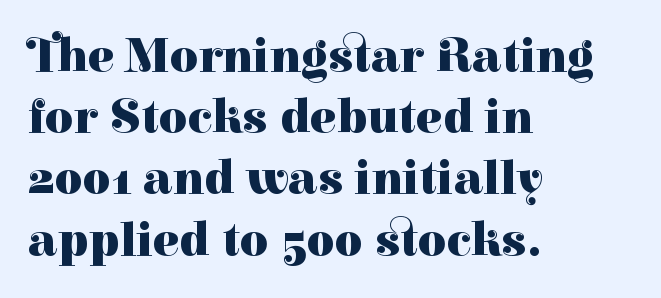
Q: Is the text bold? A: Yes.
Q: Is the text italic (slanted)? A: No, it is upright.
Q: Is the typeface a serif or a sans-serif typeface? A: Serif.
Q: Is the text underlined? A: No.
Q: How is the paragraph aligned? A: Left-aligned.
Q: Is the spacing between letters normal or unusually wide? A: Normal.
Q: Is the spacing between lines tight, normal or loose? A: Normal.
Q: Width (condensed, normal, or wide)? A: Normal.
Q: Stroke contrast? A: High.
Q: x-height? A: Medium.
Q: Monospaced? A: No.
